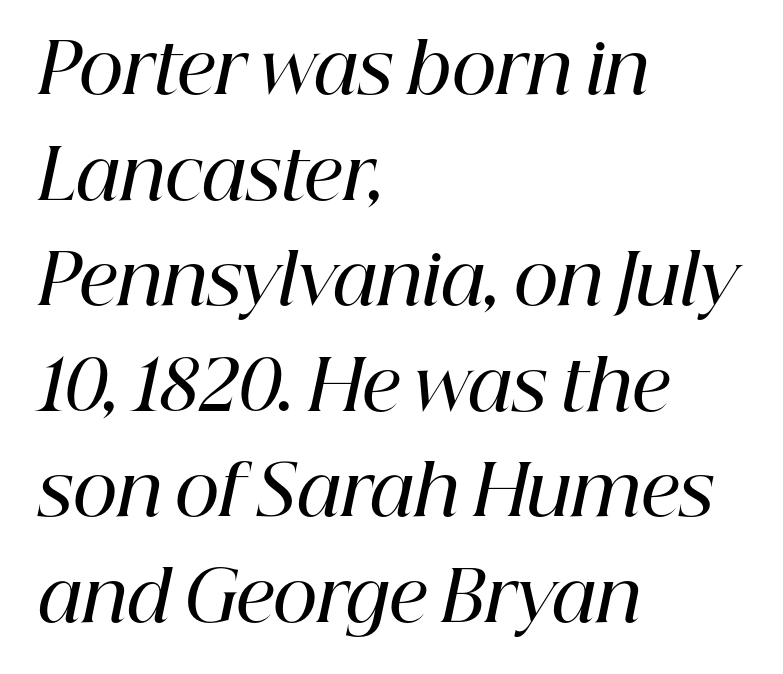
Q: Is the text bold? A: Semi-bold.
Q: Is the text italic (slanted)? A: Yes, it leans right by about 12 degrees.
Q: Is the typeface a serif or a sans-serif typeface? A: Serif.
Q: Is the text underlined? A: No.
Q: How is the paragraph aligned? A: Left-aligned.
Q: Is the spacing between letters normal or unusually wide? A: Normal.
Q: Is the spacing between lines tight, normal or loose? A: Normal.
Q: Width (condensed, normal, or wide)? A: Normal.
Q: Stroke contrast? A: High.
Q: x-height? A: Medium.
Q: Monospaced? A: No.
